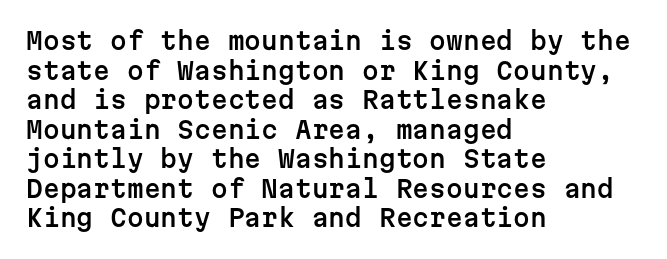
The image shows 24 px text type, upright; set left-aligned, line spacing 1.23x, normal letter spacing, not underlined.
